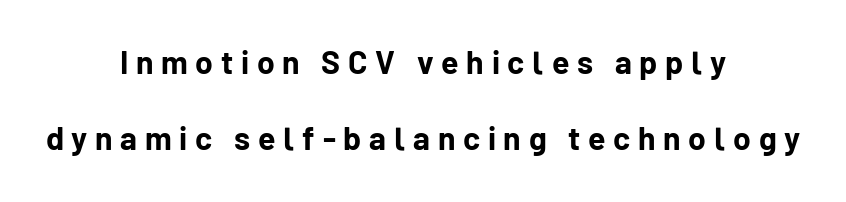
{"serif": "no", "italic": "no", "bold": "yes", "weight": "bold", "width": "normal", "stroke_contrast": "low", "x_height": "medium", "monospaced": "no", "underline": "no", "align": "center", "line_spacing": "loose", "line_spacing_ratio": 2.37, "letter_spacing": "wide", "letter_spacing_em": 0.24, "glyph_px": 32}
